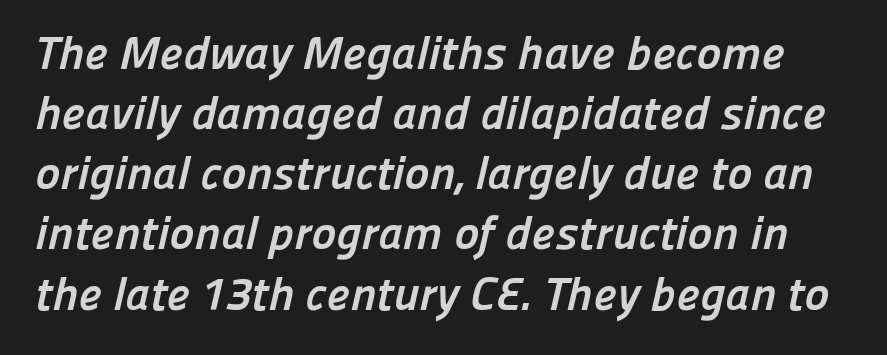
{"serif": "no", "bold": "yes", "weight": "semibold", "width": "normal", "stroke_contrast": "low", "x_height": "medium", "monospaced": "no", "underline": "no", "line_spacing": "normal", "line_spacing_ratio": 1.28, "letter_spacing": "normal", "letter_spacing_em": 0.0, "glyph_px": 47}
